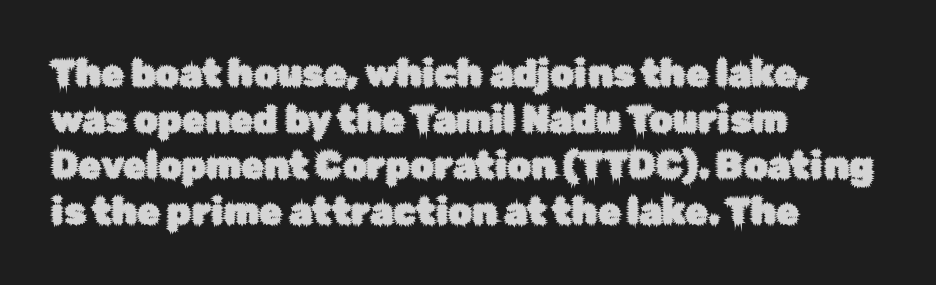
The image shows 37 px sans-serif type, upright; set left-aligned, line spacing 1.24x, normal letter spacing, not underlined; low stroke contrast and a medium x-height.
